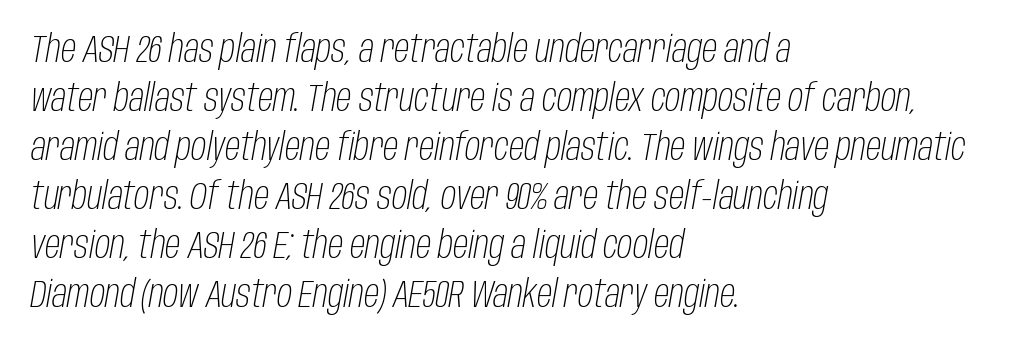
Q: Is the text bold? A: No.
Q: Is the text italic (slanted)? A: Yes, it leans right by about 10 degrees.
Q: Is the text underlined? A: No.
Q: How is the paragraph aligned? A: Left-aligned.
Q: Is the spacing between letters normal or unusually wide? A: Normal.
Q: Is the spacing between lines tight, normal or loose? A: Normal.
Q: Width (condensed, normal, or wide)? A: Condensed.
Q: Stroke contrast? A: Low.
Q: x-height? A: Large.
Q: Monospaced? A: No.
